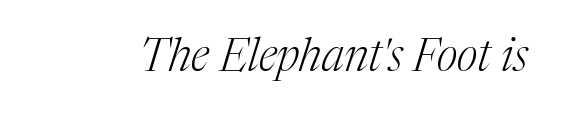
The image shows 45 px light serif type, italic (leaning right); set normal letter spacing, not underlined; medium stroke contrast and a medium x-height.
